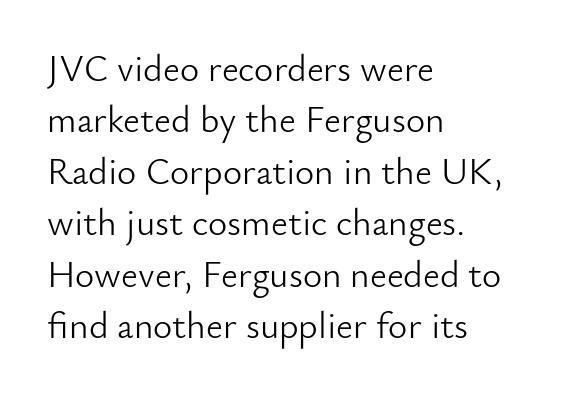
Interline gaps are of average width in this sample. Nope, no serifs anywhere on these letters. Bare-footed words on every line. A typesetter would call this proportional, since set widths differ per character. Heft: none added — not bold.
